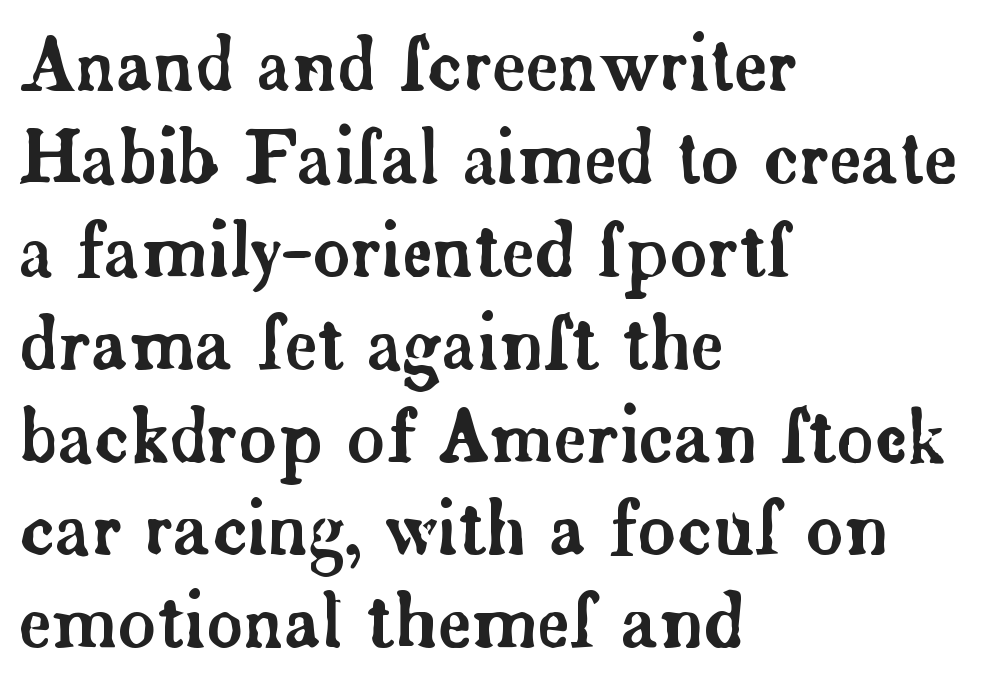
The image shows 72 px serif type, upright; set left-aligned, normal line spacing (1.29x), normal letter spacing, not underlined; low stroke contrast and a small x-height.
